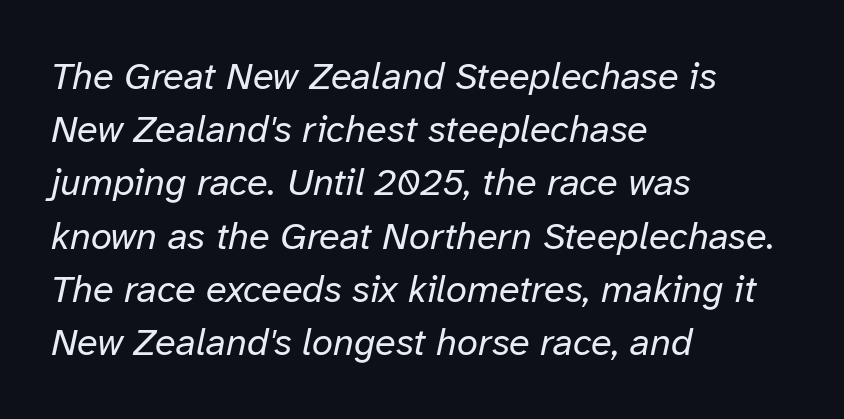
Q: Is the text bold? A: No.
Q: Is the text italic (slanted)? A: Yes, it leans right by about 12 degrees.
Q: Is the text underlined? A: No.
Q: How is the paragraph aligned? A: Left-aligned.
Q: Is the spacing between letters normal or unusually wide? A: Normal.
Q: Is the spacing between lines tight, normal or loose? A: Normal.
Q: Width (condensed, normal, or wide)? A: Normal.
Q: Stroke contrast? A: Low.
Q: x-height? A: Medium.
Q: Monospaced? A: No.
